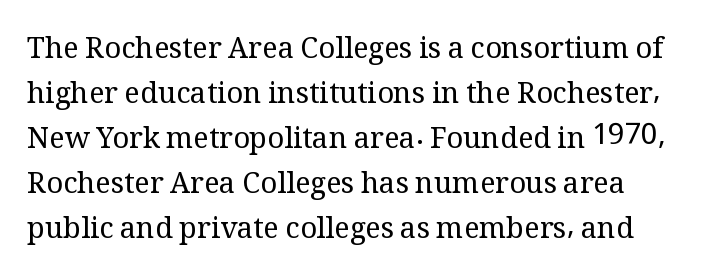
Font category for this specimen: serif. These lines sit exactly where default settings would place them. The tracking reads as untouched default to a designer's eye. Letters have the restrained weight of plain body copy at most.
